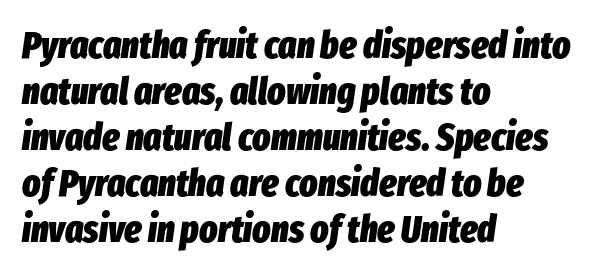
The image shows 38 px heavy, condensed type, italic (leaning right); set left-aligned, line spacing 1.21x, normal letter spacing, not underlined; low stroke contrast and a medium x-height.
